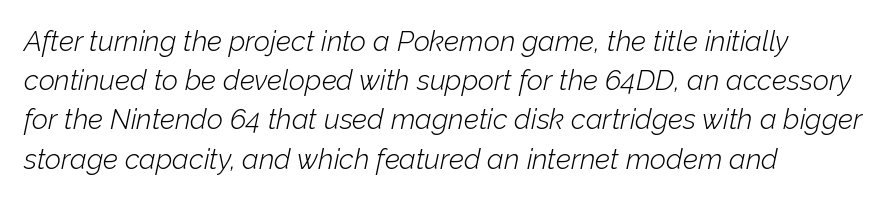
The image shows 28 px light type, italic (leaning right); set left-aligned, normal line spacing (1.4x), normal letter spacing, not underlined; low stroke contrast and a medium x-height.
